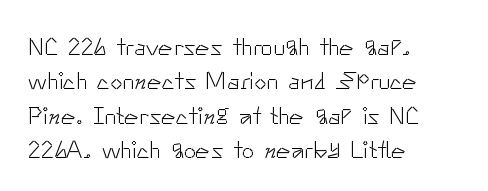
Spacing between characters is what you'd get straight out of the box. The passage shown is not underscored anywhere. The lines in this sample share a left origin and differ only in where they stop. The lines sit at an ordinary, default distance from one another. Is the type heavy? It reads as light-to-regular instead.
